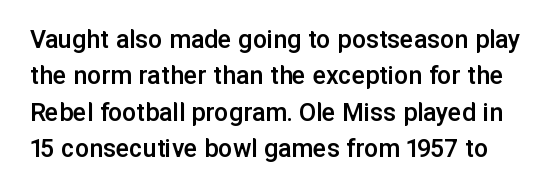
The image shows 28 px semibold sans-serif type, upright; set normal line spacing (1.3x), normal letter spacing, not underlined; low stroke contrast and a medium x-height.
